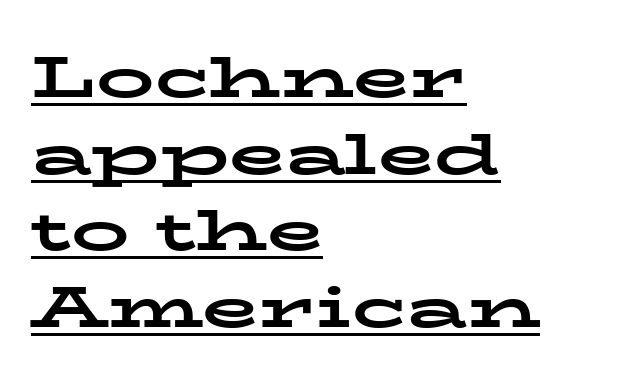
If you drew a line through each stem, it would be perfectly vertical. Here the glyphs are tracked normally, forming tight word shapes. Casual observation: everything's shoved over to the left. The rendering uses a bold face; every stroke is thick and dark.
